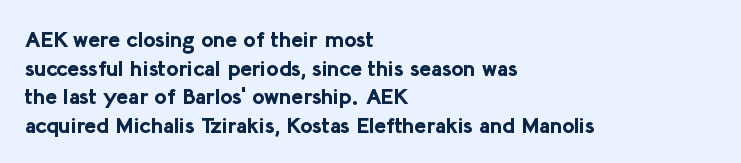
The image shows 22 px bold type, upright; set left-aligned, normal line spacing (1.3x), normal letter spacing, not underlined.
